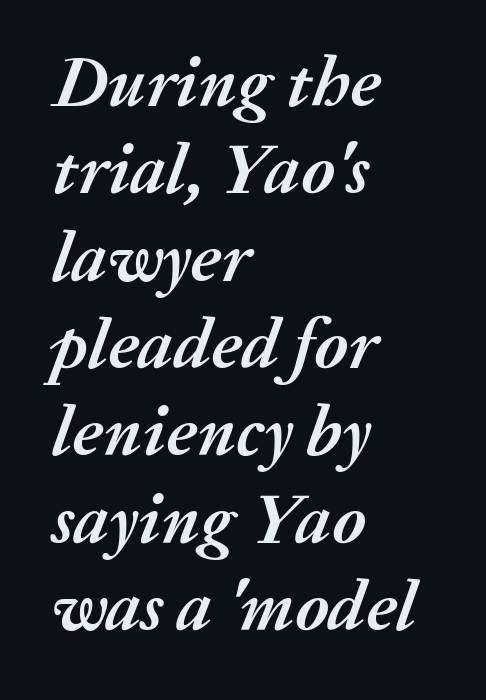
Tracking here is standard; glyphs follow each other at the usual distance. Descenders are the only things crossing below the line. Left-aligned paragraph, ragged on the right. The face used here has a pronounced slope to its letters. You'd pick this weight for a headline — it's a proper bold. This sample has the flowing, uneven cadence of proportional lettering.
